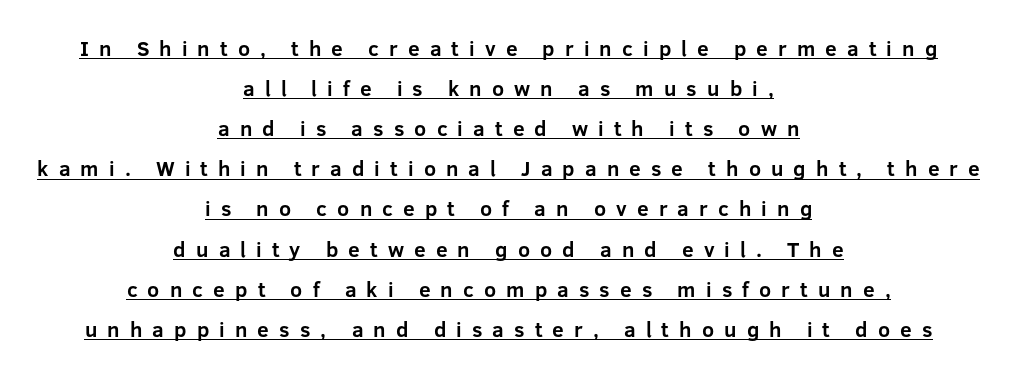
{"italic": "no", "bold": "yes", "underline": "yes", "align": "center", "line_spacing": "loose", "line_spacing_ratio": 1.91, "letter_spacing": "wide", "letter_spacing_em": 0.48, "glyph_px": 21}
